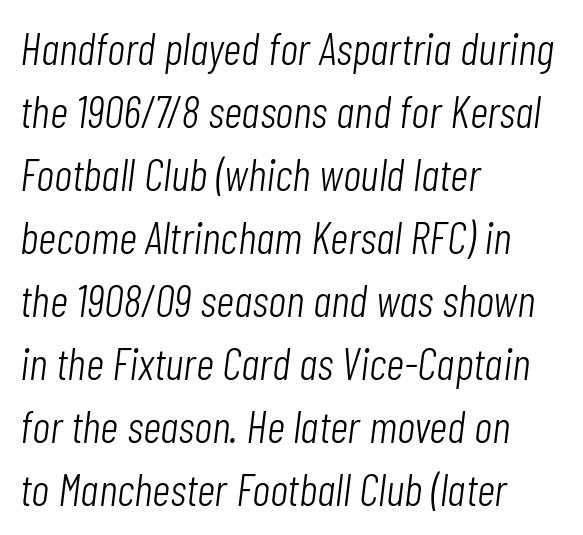
The characters are drawn with everyday or finer stroke widths. The face used here is proportionally spaced, like ordinary book or web type. Reading down the block, your eye returns to a fixed left position each line. Has an underline been added? It has not.
